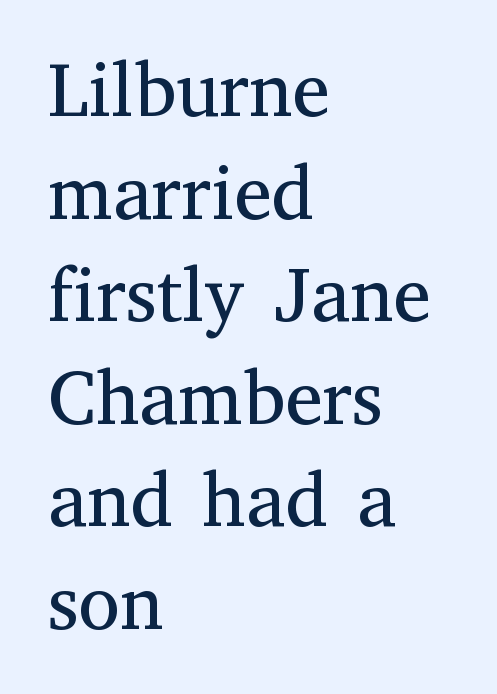
Q: Is the text bold? A: No.
Q: Is the text italic (slanted)? A: No, it is upright.
Q: Is the typeface a serif or a sans-serif typeface? A: Serif.
Q: Is the text underlined? A: No.
Q: How is the paragraph aligned? A: Left-aligned.
Q: Is the spacing between letters normal or unusually wide? A: Normal.
Q: Is the spacing between lines tight, normal or loose? A: Normal.
Q: Width (condensed, normal, or wide)? A: Normal.
Q: Stroke contrast? A: Medium.
Q: x-height? A: Medium.
Q: Monospaced? A: No.
